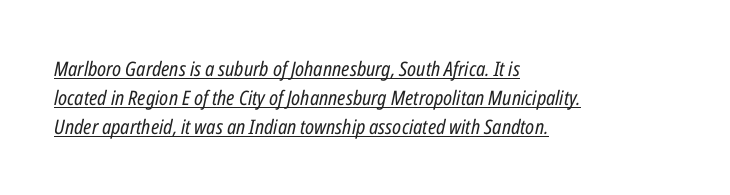
{"italic": "yes", "lean": "right", "slant_degrees": 12, "bold": "no", "underline": "yes", "align": "left", "line_spacing": "normal", "line_spacing_ratio": 1.46, "letter_spacing": "normal", "letter_spacing_em": 0.0, "glyph_px": 20}
